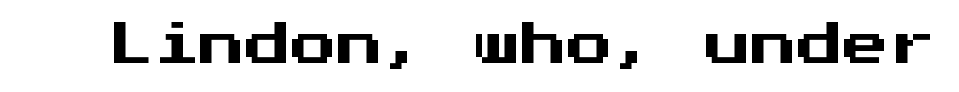
The image shows 46 px sans-serif type, upright, monospaced; set normal letter spacing, not underlined; medium stroke contrast and a medium x-height.
